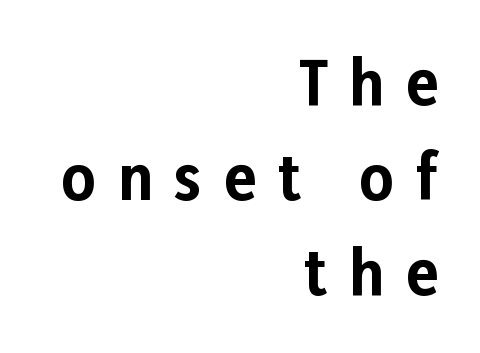
Varying glyph widths throughout — classic text-font behaviour. The letters are bold, with thick, heavy strokes. Horizontal alignment here is rightward, an uncommon choice for prose. Has an underline been added? It has not. Does the leading feel generous? No, just average.
